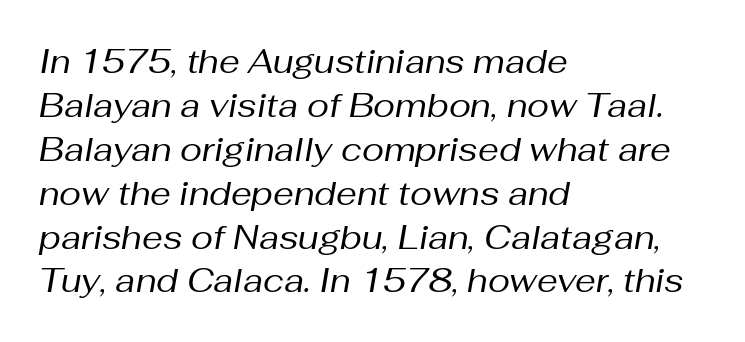
{"italic": "yes", "lean": "right", "slant_degrees": 10, "bold": "no", "weight": "regular", "width": "normal", "stroke_contrast": "medium", "x_height": "medium", "monospaced": "no", "underline": "no", "align": "left", "line_spacing": "normal", "line_spacing_ratio": 1.33, "letter_spacing": "normal", "letter_spacing_em": 0.0, "glyph_px": 33}
